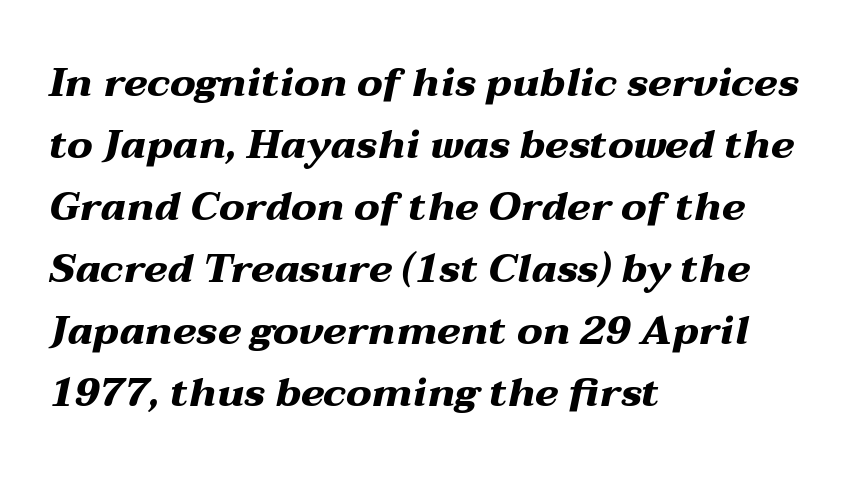
{"italic": "yes", "lean": "right", "slant_degrees": 12, "bold": "yes", "weight": "heavy", "width": "wide", "stroke_contrast": "medium", "x_height": "medium", "monospaced": "no", "underline": "no", "align": "left", "line_spacing": "normal", "line_spacing_ratio": 1.55, "letter_spacing": "normal", "letter_spacing_em": 0.0, "glyph_px": 40}
